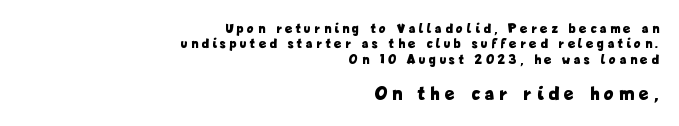
Q: Is the text bold? A: Yes.
Q: Is the text italic (slanted)? A: No, it is upright.
Q: Is the text underlined? A: No.
Q: How is the paragraph aligned? A: Right-aligned.
Q: Is the spacing between letters normal or unusually wide? A: Unusually wide.
Q: Is the spacing between lines tight, normal or loose? A: Tight.
Q: Which block of text is set in a larger size, the first (top) or the second (bottom)? A: The second (bottom) one.
